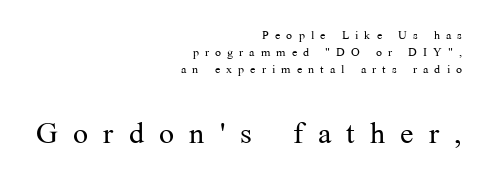
Looks like regular typesetting: each glyph gets only the width it needs. Designer's note — italics off, roman on. The emphasis by scale lands on block number two, below. The lines are packed closely together with very little leading.
